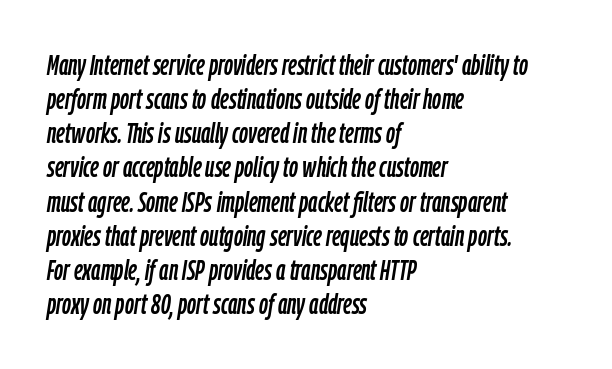
The image shows 28 px condensed type, italic (leaning right); set left-aligned, line spacing 1.22x, normal letter spacing, not underlined; low stroke contrast and a medium x-height.
